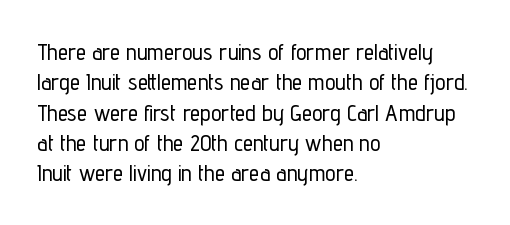
{"italic": "no", "underline": "no", "align": "left", "line_spacing": "normal", "line_spacing_ratio": 1.32, "letter_spacing": "normal", "letter_spacing_em": 0.0, "glyph_px": 23}
